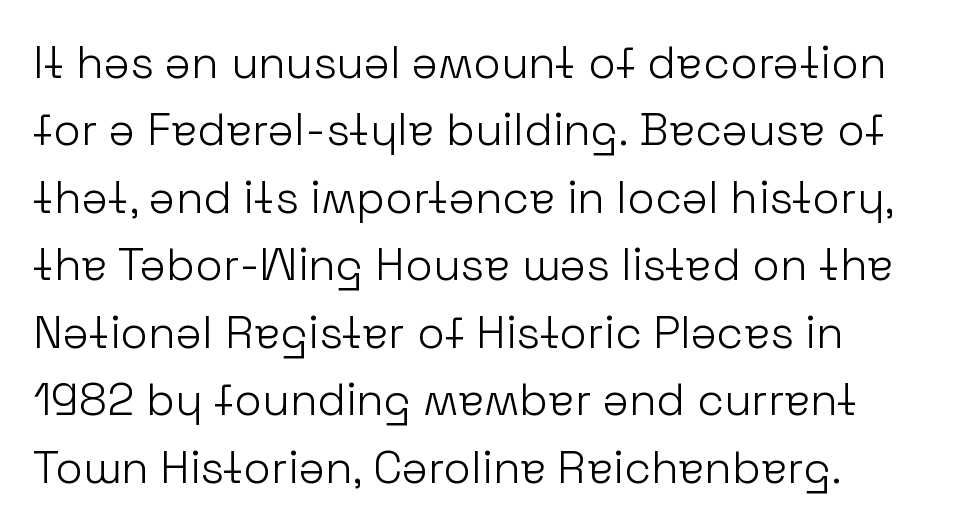
Q: Is the text bold? A: No.
Q: Is the text italic (slanted)? A: No, it is upright.
Q: Is the typeface a serif or a sans-serif typeface? A: Sans-serif.
Q: Is the text underlined? A: No.
Q: How is the paragraph aligned? A: Left-aligned.
Q: Is the spacing between letters normal or unusually wide? A: Normal.
Q: Is the spacing between lines tight, normal or loose? A: Normal.
Q: Width (condensed, normal, or wide)? A: Normal.
Q: Stroke contrast? A: Low.
Q: x-height? A: Medium.
Q: Monospaced? A: No.
